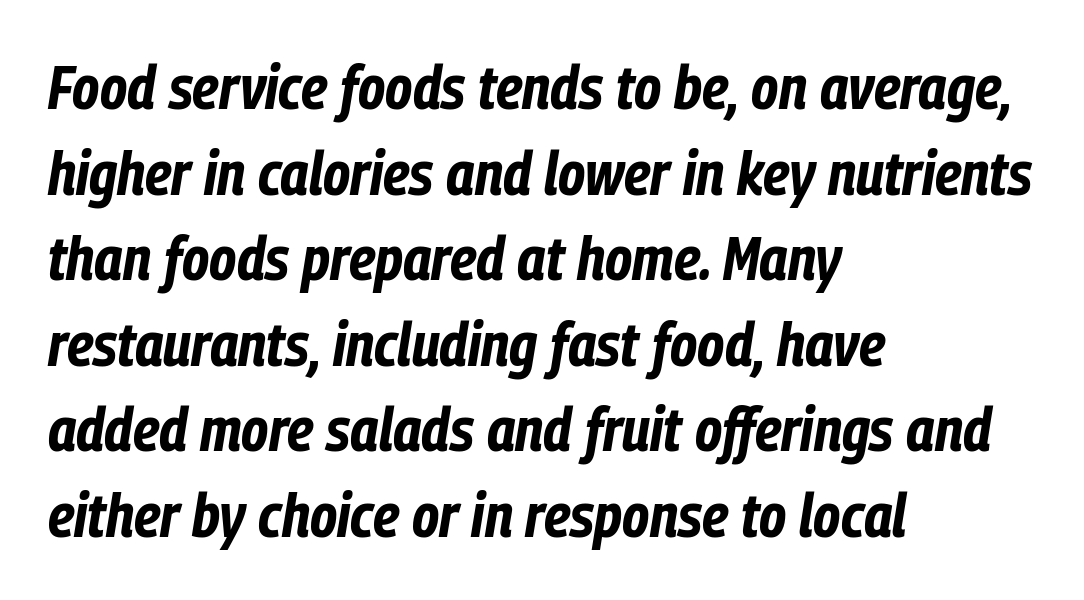
Casual observation: everything's shoved over to the left. Normally led — the rows are evenly, conventionally spaced. This sample has the flowing, uneven cadence of proportional lettering. Emphasis by weight is at full strength: bold.
